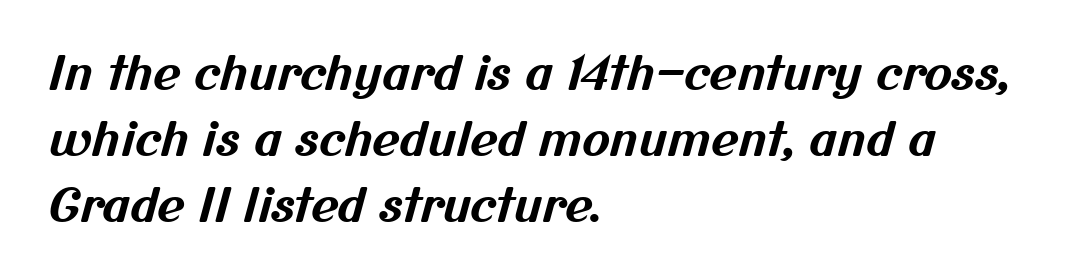
Q: Is the text bold? A: Yes.
Q: Is the typeface a serif or a sans-serif typeface? A: Sans-serif.
Q: Is the text underlined? A: No.
Q: How is the paragraph aligned? A: Left-aligned.
Q: Is the spacing between letters normal or unusually wide? A: Normal.
Q: Is the spacing between lines tight, normal or loose? A: Normal.
Q: Width (condensed, normal, or wide)? A: Normal.
Q: Stroke contrast? A: Medium.
Q: x-height? A: Medium.
Q: Monospaced? A: No.
